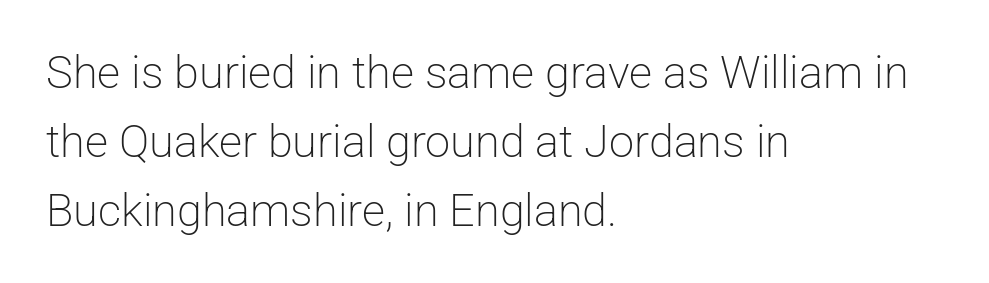
Q: Is the text bold? A: No.
Q: Is the text italic (slanted)? A: No, it is upright.
Q: Is the typeface a serif or a sans-serif typeface? A: Sans-serif.
Q: Is the text underlined? A: No.
Q: How is the paragraph aligned? A: Left-aligned.
Q: Is the spacing between letters normal or unusually wide? A: Normal.
Q: Is the spacing between lines tight, normal or loose? A: Normal.
Q: Width (condensed, normal, or wide)? A: Normal.
Q: Stroke contrast? A: Low.
Q: x-height? A: Medium.
Q: Monospaced? A: No.
